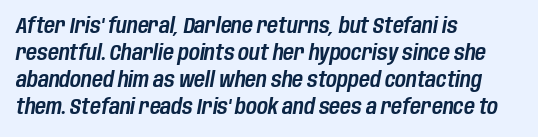
The gaps between neighbouring characters are ordinary and unremarkable. Rendered with sloped, italic letterforms. Regarding leading, the lines here are spaced in the standard way. These lines stack with their left ends in a neat column.
